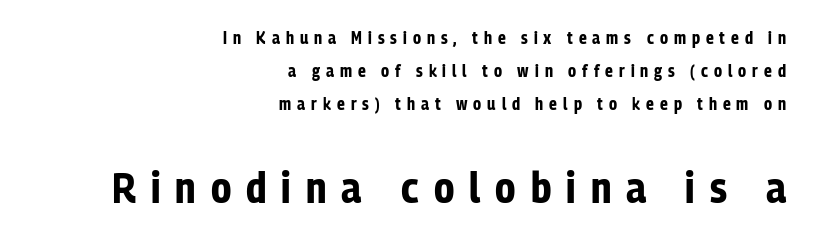
The passage shown is typed in a proportional face where columns would drift. These lines are composed in type without serifs. The space directly below the letters is spotless. Is there any slant? The stems are plumb. Horizontal bands of white between lines are thick stripes. Where is the straight margin? On the right.
